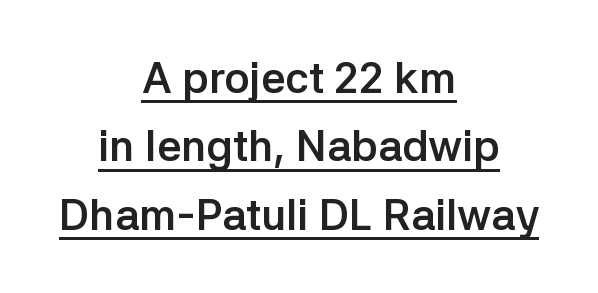
Q: Is the text bold? A: Yes.
Q: Is the text italic (slanted)? A: No, it is upright.
Q: Is the typeface a serif or a sans-serif typeface? A: Sans-serif.
Q: Is the text underlined? A: Yes.
Q: How is the paragraph aligned? A: Centered.
Q: Is the spacing between letters normal or unusually wide? A: Normal.
Q: Is the spacing between lines tight, normal or loose? A: Normal.
Q: Width (condensed, normal, or wide)? A: Normal.
Q: Stroke contrast? A: Low.
Q: x-height? A: Medium.
Q: Monospaced? A: No.
